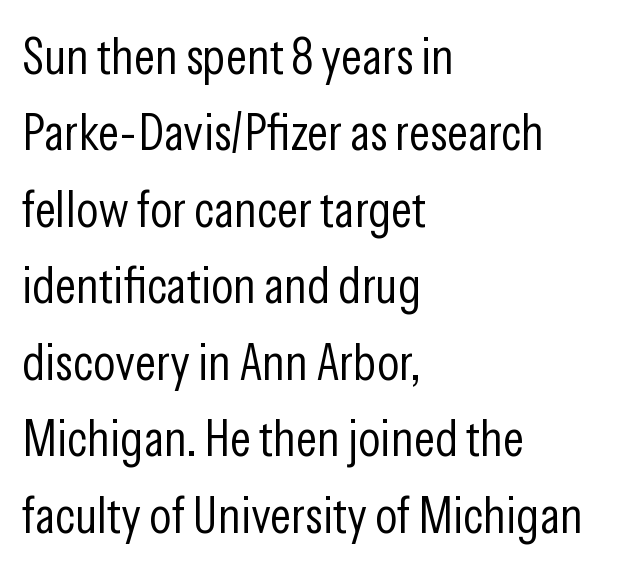
The image shows 52 px light, condensed sans-serif type, upright; set left-aligned, normal line spacing (1.47x), normal letter spacing, not underlined; low stroke contrast and a medium x-height.
